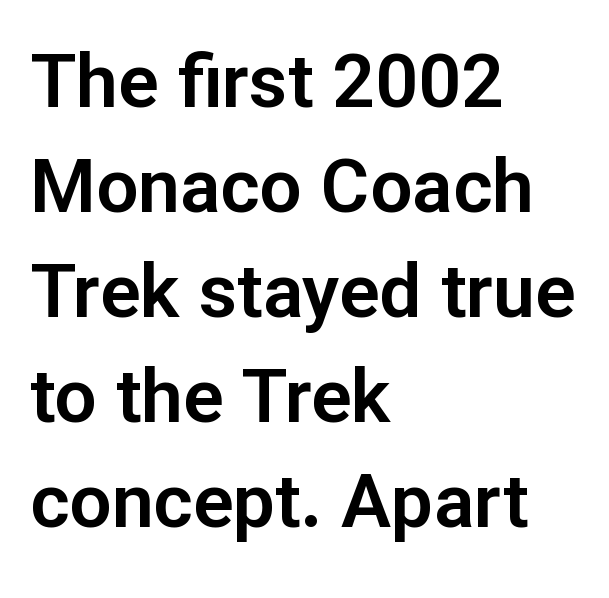
Q: Is the text italic (slanted)? A: No, it is upright.
Q: Is the typeface a serif or a sans-serif typeface? A: Sans-serif.
Q: Is the text underlined? A: No.
Q: How is the paragraph aligned? A: Left-aligned.
Q: Is the spacing between letters normal or unusually wide? A: Normal.
Q: Is the spacing between lines tight, normal or loose? A: Normal.
Q: Width (condensed, normal, or wide)? A: Normal.
Q: Stroke contrast? A: Low.
Q: x-height? A: Medium.
Q: Monospaced? A: No.
